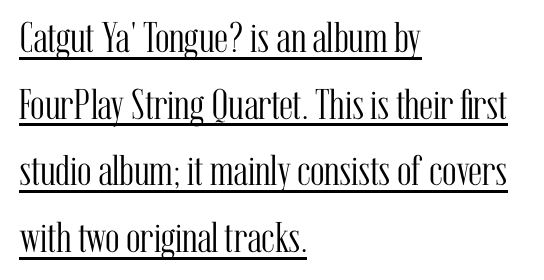
{"serif": "yes", "italic": "no", "bold": "no", "weight": "light", "width": "condensed", "stroke_contrast": "medium", "x_height": "medium", "monospaced": "no", "underline": "yes", "align": "left", "line_spacing": "normal", "line_spacing_ratio": 1.55, "letter_spacing": "normal", "letter_spacing_em": 0.0, "glyph_px": 43}
